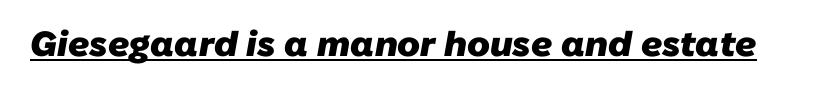
Q: Is the text bold? A: Yes.
Q: Is the typeface a serif or a sans-serif typeface? A: Sans-serif.
Q: Is the text underlined? A: Yes.
Q: Is the spacing between letters normal or unusually wide? A: Normal.
Q: Width (condensed, normal, or wide)? A: Normal.
Q: Stroke contrast? A: Low.
Q: x-height? A: Medium.
Q: Monospaced? A: No.
